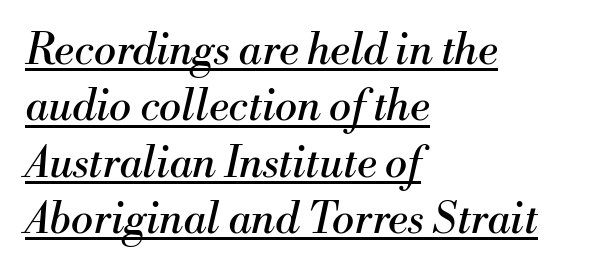
Glance below the letters and you will spot a drawn line. The strokes are not fattened; the text isn't bold. The characters display serif detailing at their extremities. Is the type slanted? Yes — the strokes lean at a clear angle.
